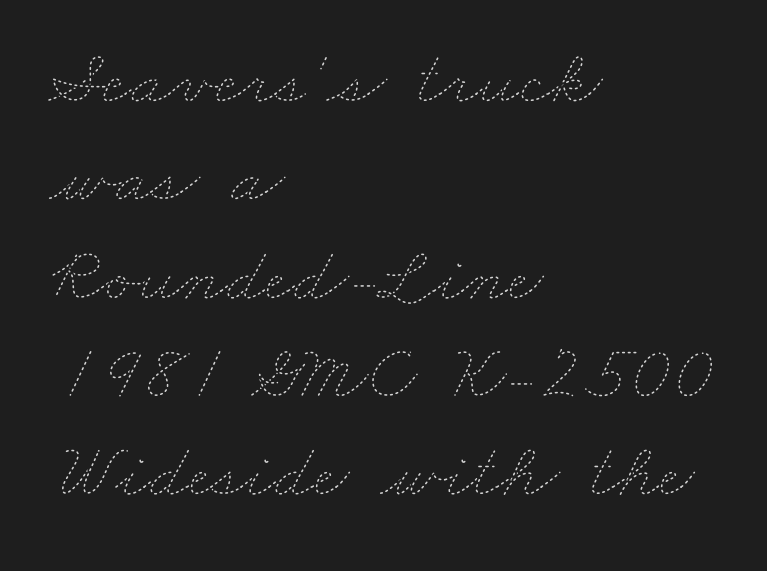
Looks like regular typesetting: each glyph gets only the width it needs. Has an underline been added? It has not. The font sits on the lighter half of the weight spectrum, regular included. Layout note: lines flush left. Is the letter spacing exaggerated? No — it looks like the ordinary default.
